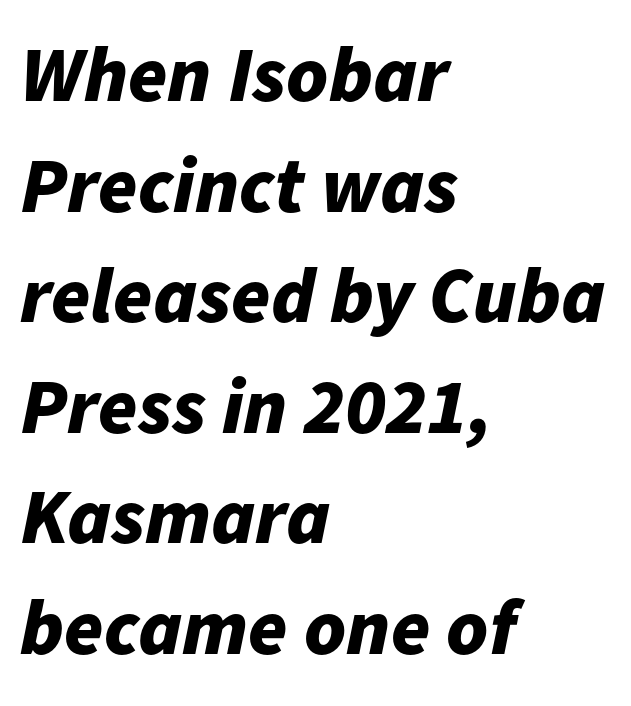
{"italic": "yes", "lean": "right", "slant_degrees": 11, "bold": "yes", "weight": "bold", "width": "normal", "stroke_contrast": "low", "x_height": "medium", "monospaced": "no", "underline": "no", "align": "left", "line_spacing": "normal", "line_spacing_ratio": 1.4, "letter_spacing": "normal", "letter_spacing_em": 0.0, "glyph_px": 79}
